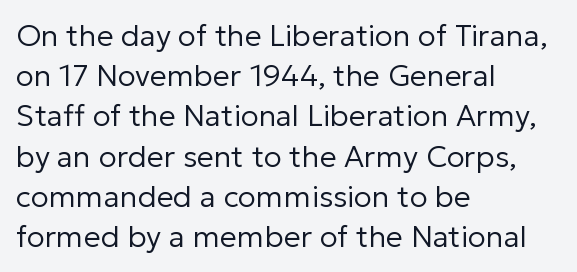
Is the block centered? No — it sits flush against the left margin. Beneath every word, the page is bare. Grotesque or geometric, the face here clearly has no serifs. Look at the tracking — it's just the regular setting, nothing added. Line spacing here is normal. Here the designer chose a conventional face with non-uniform glyph widths.
